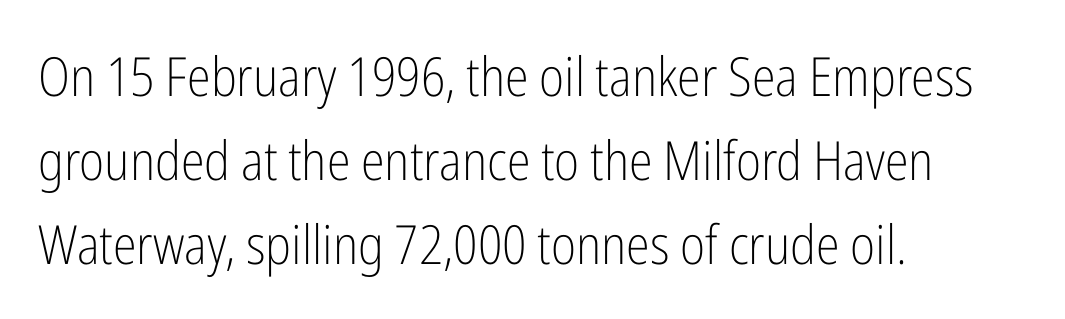
The image shows 54 px light, condensed sans-serif type, upright; set left-aligned, normal line spacing (1.56x), normal letter spacing, not underlined; low stroke contrast and a medium x-height.
